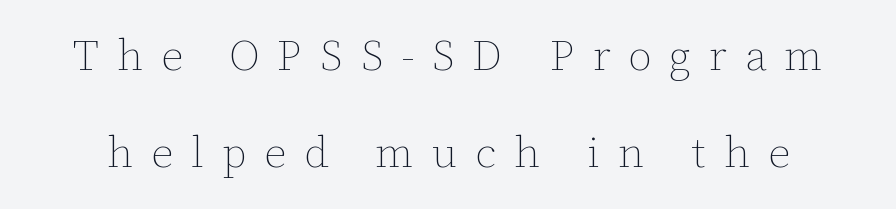
The image shows 43 px thin type, upright; set loose line spacing (2.25x), unusually wide letter spacing (+0.42 em), not underlined; low stroke contrast and a medium x-height.
